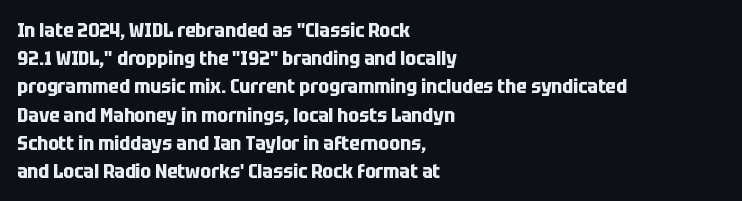
Upright lettering throughout. Each line starts at the same left margin while the right side varies. The passage shown has conventional tracking throughout. The glyphs have the mass of a bold cut. Summary of vertical rhythm: regular, with standard interline spacing. Words float on clear page, feet unadorned.
